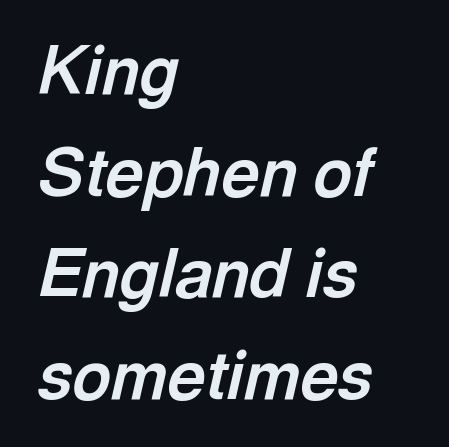
The baseline area is clear. Letter spacing: default. The text block is weighted toward the left margin, trailing off unevenly rightward. Notice how descenders clear the ascenders below comfortably — that's standard leading. These lines are rendered in a variable-pitch font.
